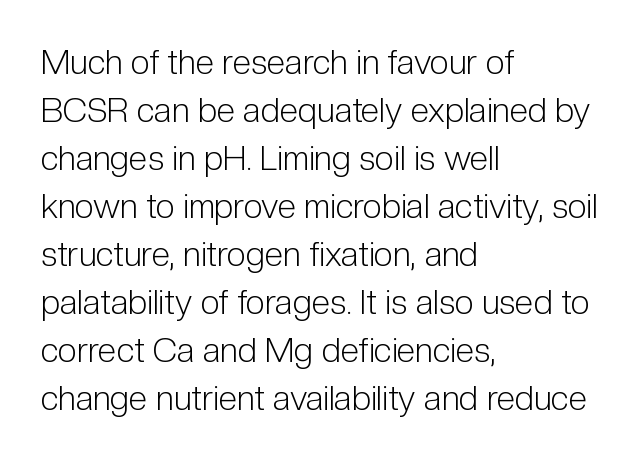
This sample is left-justified, so line endings fall wherever the words run out. Words float on clear page, feet unadorned. Nothing unusual about the tracking: characters are spaced as the font intends. A typesetter would call this proportional, since set widths differ per character. The text was rendered using a sans face with plain stroke endings.
